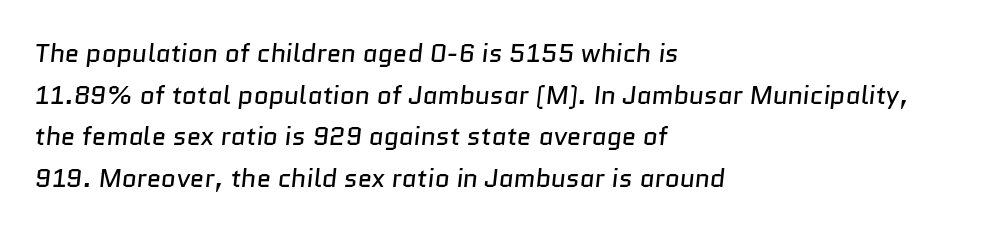
The image shows 26 px text type; set left-aligned, normal line spacing (1.6x), normal letter spacing, not underlined.
